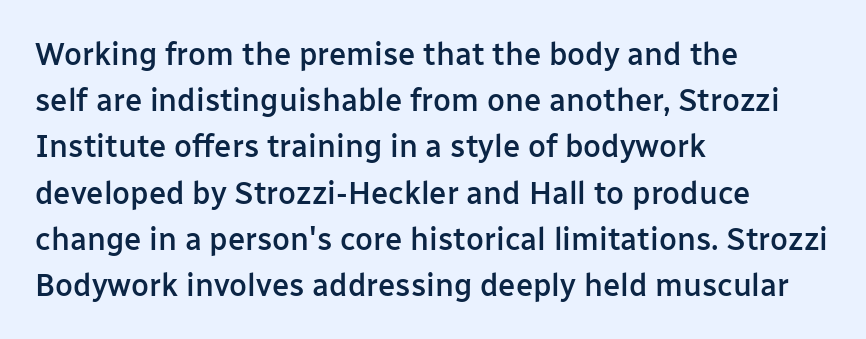
The image shows 31 px semibold sans-serif type, upright; set left-aligned, normal line spacing (1.49x), normal letter spacing, not underlined; low stroke contrast and a medium x-height.
